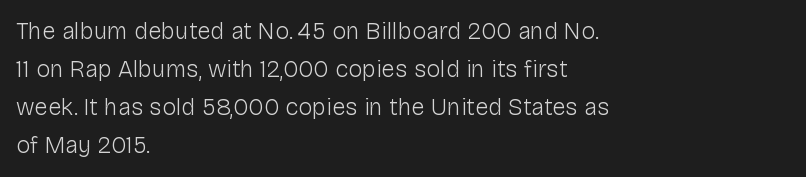
Q: Is the text bold? A: No.
Q: Is the text italic (slanted)? A: No, it is upright.
Q: Is the text underlined? A: No.
Q: How is the paragraph aligned? A: Left-aligned.
Q: Is the spacing between letters normal or unusually wide? A: Normal.
Q: Is the spacing between lines tight, normal or loose? A: Normal.
